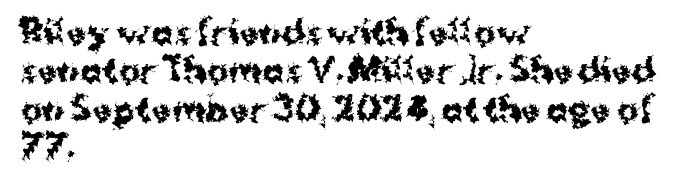
{"serif": "no", "italic": "no", "bold": "yes", "weight": "bold", "width": "normal", "stroke_contrast": "medium", "x_height": "medium", "monospaced": "no", "underline": "no", "align": "left", "line_spacing_ratio": 1.2, "letter_spacing": "normal", "letter_spacing_em": 0.0, "glyph_px": 32}
